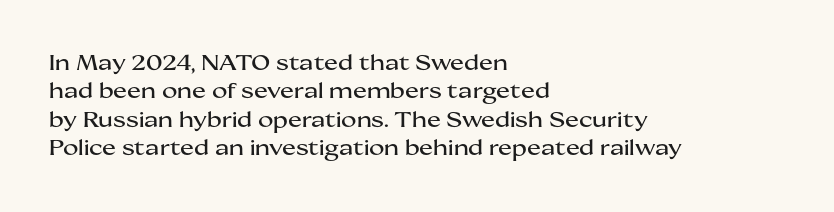
The image shows 21 px text type, upright; set left-aligned, normal line spacing (1.35x), normal letter spacing, not underlined.
